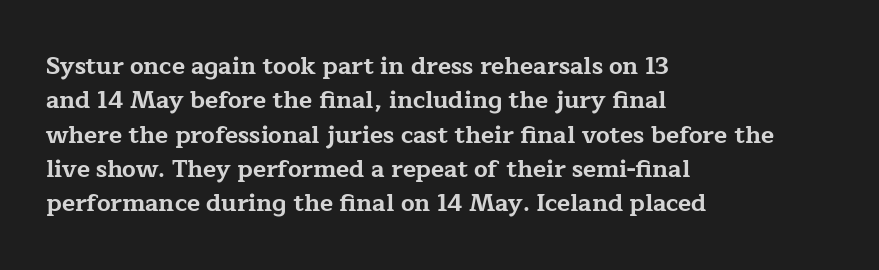
The passage shown is emphatically bold. The space directly below the letters is spotless. Italic? Not at all — the glyphs are vertical. The block of text has a typical density, with ordinary space between rows.
